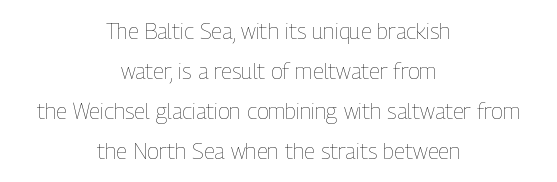
Q: Is the text bold? A: No.
Q: Is the text italic (slanted)? A: No, it is upright.
Q: Is the text underlined? A: No.
Q: How is the paragraph aligned? A: Centered.
Q: Is the spacing between letters normal or unusually wide? A: Normal.
